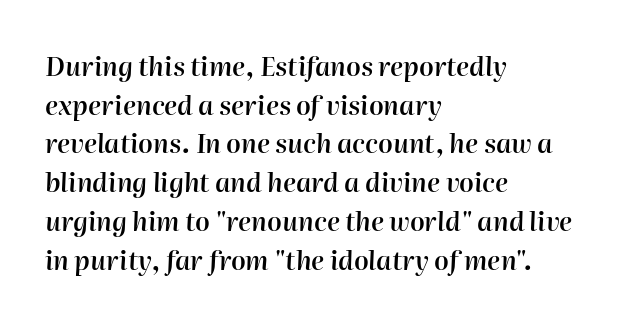
{"italic": "yes", "lean": "right", "slant_degrees": 2, "bold": "semi", "underline": "no", "align": "left", "line_spacing": "normal", "line_spacing_ratio": 1.49, "letter_spacing": "normal", "letter_spacing_em": 0.0, "glyph_px": 26}
